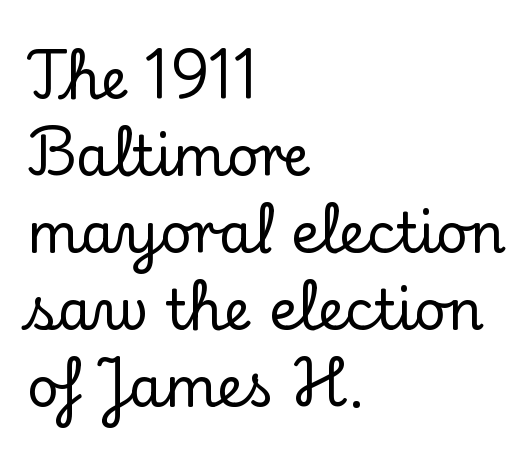
Words appear dense and cohesive because spacing is normal. Whoever set this chose a conventional vertical rhythm. Think of a printed novel: that variable character pitch is what you see here. The rag falls on the right side of this text block. The glyphs in this specimen are seriffed. Clear beneath every line of the passage.
